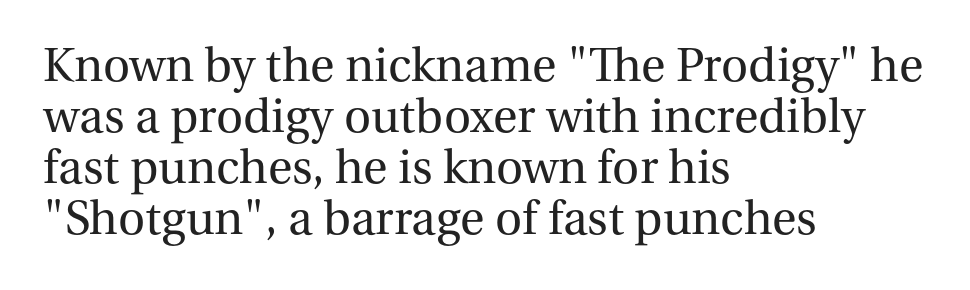
{"serif": "yes", "italic": "no", "bold": "no", "weight": "regular", "width": "normal", "stroke_contrast": "medium", "x_height": "medium", "monospaced": "no", "underline": "no", "align": "left", "line_spacing": "tight", "line_spacing_ratio": 1.02, "letter_spacing": "normal", "letter_spacing_em": 0.0, "glyph_px": 50}
